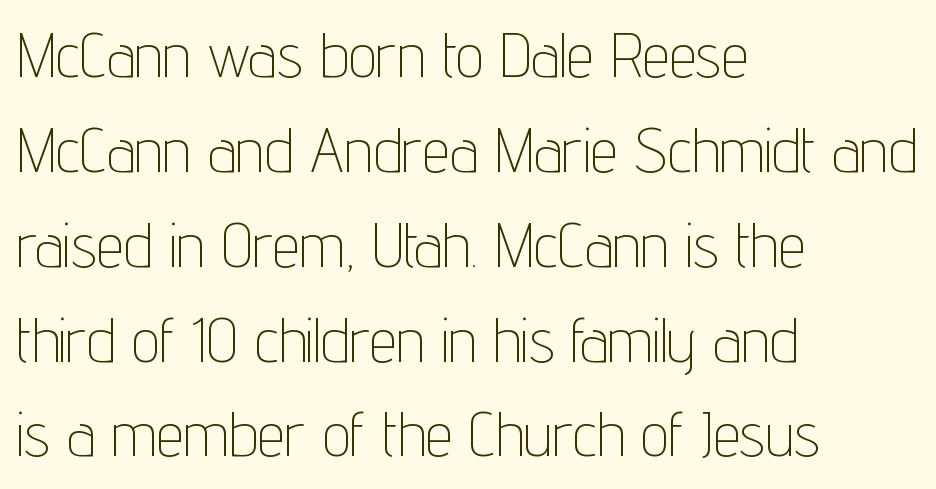
This sample has the flowing, uneven cadence of proportional lettering. The type family on display is of the sans-serif kind. Students, note that the glyphs here touch the page at normal intervals. The rendering uses a moderate line-height, typical for paragraphs. Nobody drew a line under any word here.
